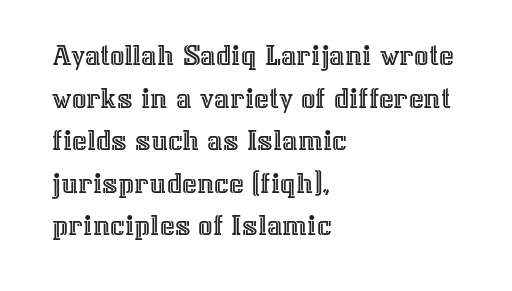
Think of a printed novel: that variable character pitch is what you see here. Designer's note — italics off, roman on. This rendering uses left alignment, leaving the right contour irregular. Each word holds together tightly as a unit, with standard inter-letter gaps.
